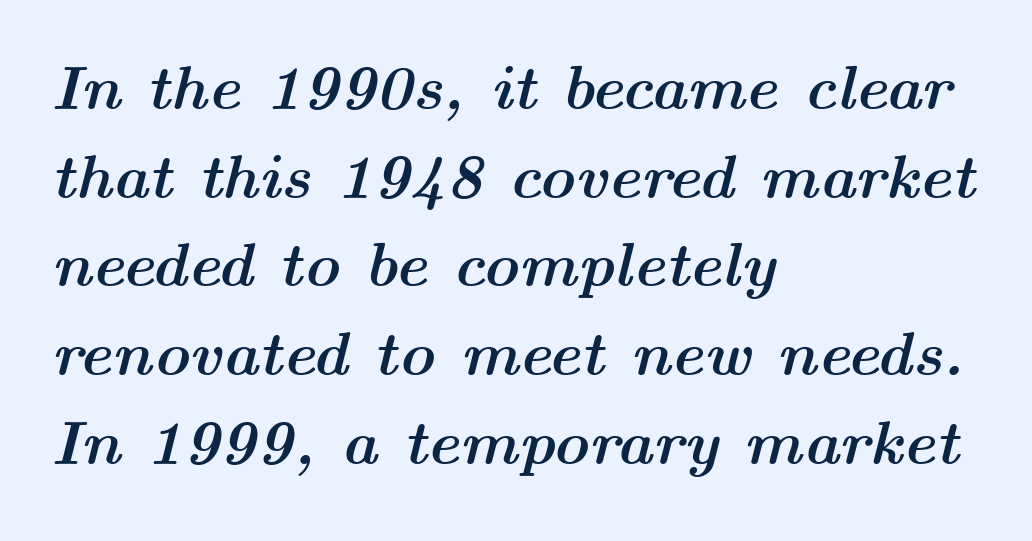
Does extra space separate the letters? No, they use regular spacing. Strong, thick strokes mark this as bold type. Type without underlining. The compositor pushed each line to the left boundary. The rendering uses a moderate line-height, typical for paragraphs.
